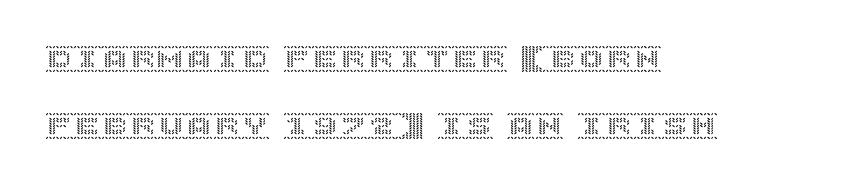
Underlining? Definitely not there. Horizontal bands of white between lines are thick stripes. The tracking reads as untouched default to a designer's eye. Alignment: flush left. Style check: upright.
